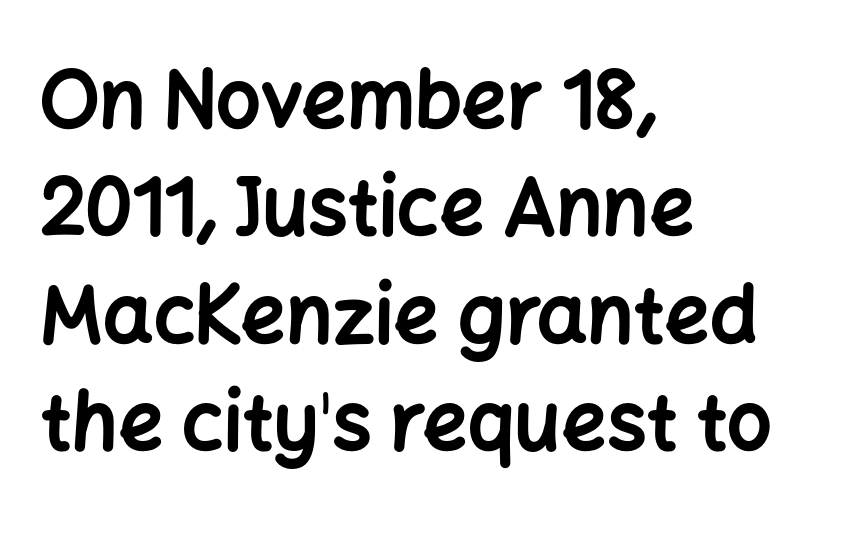
{"serif": "no", "italic": "no", "bold": "yes", "weight": "bold", "width": "normal", "stroke_contrast": "low", "x_height": "medium", "monospaced": "no", "underline": "no", "align": "left", "line_spacing": "normal", "line_spacing_ratio": 1.36, "letter_spacing": "normal", "letter_spacing_em": 0.0, "glyph_px": 79}
